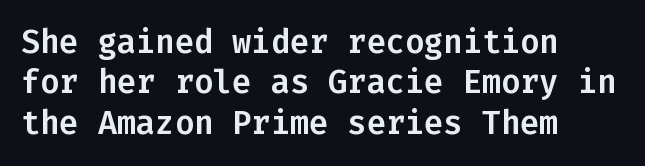
The image shows 32 px sans-serif type, upright, monospaced; set left-aligned, normal line spacing (1.26x), normal letter spacing, not underlined; low stroke contrast and a medium x-height.
